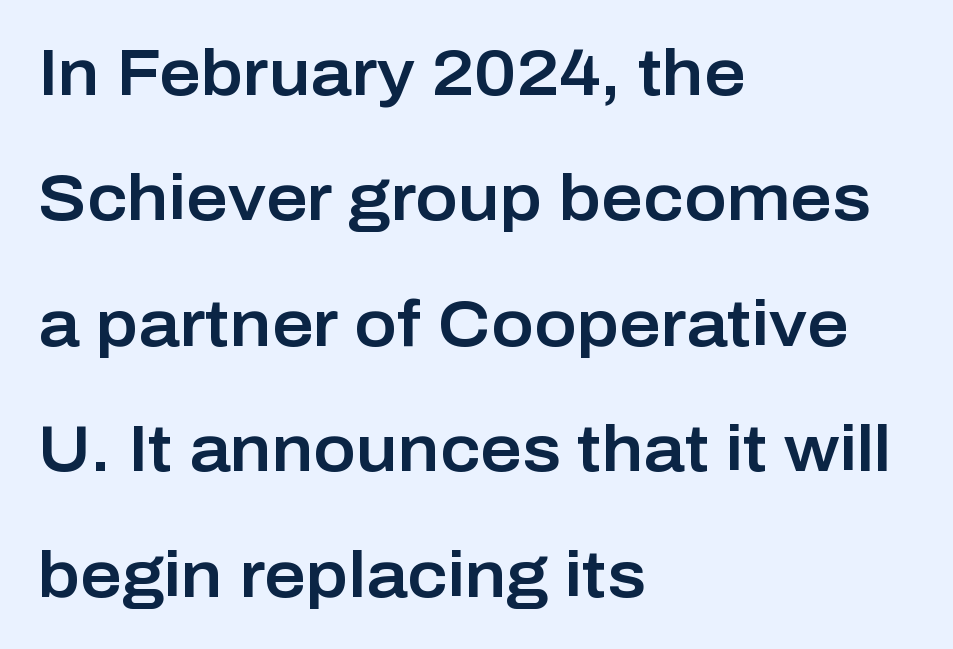
The image shows 64 px sans-serif type, upright; set left-aligned, loose line spacing (1.96x), normal letter spacing, not underlined; low stroke contrast and a medium x-height.
